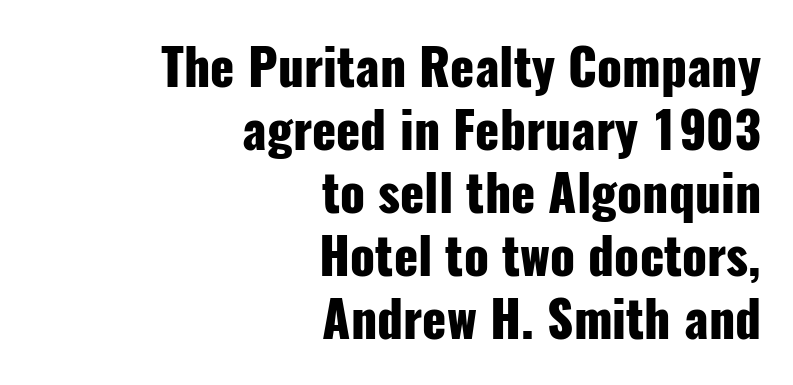
The image shows 50 px heavy, condensed sans-serif type, upright; set right-aligned, normal line spacing (1.26x), normal letter spacing, not underlined; low stroke contrast and a medium x-height.
